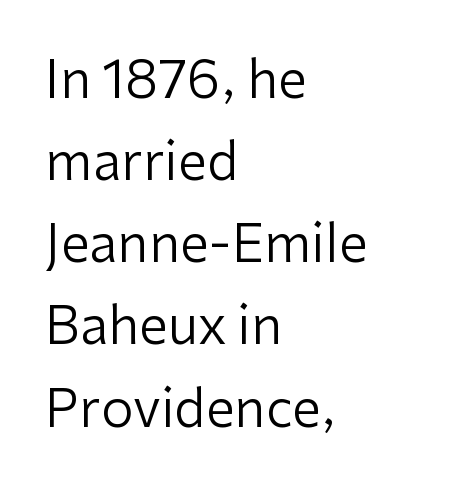
{"serif": "no", "italic": "no", "bold": "no", "weight": "regular", "width": "normal", "stroke_contrast": "low", "x_height": "medium", "monospaced": "no", "underline": "no", "align": "left", "line_spacing": "normal", "line_spacing_ratio": 1.58, "letter_spacing": "normal", "letter_spacing_em": 0.0, "glyph_px": 52}
